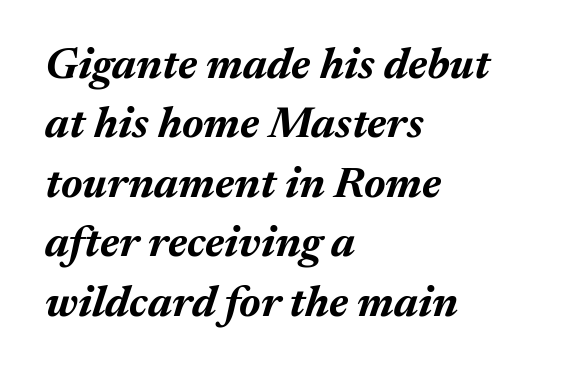
Q: Is the text bold? A: Yes.
Q: Is the text italic (slanted)? A: Yes, it leans right by about 17 degrees.
Q: Is the text underlined? A: No.
Q: How is the paragraph aligned? A: Left-aligned.
Q: Is the spacing between letters normal or unusually wide? A: Normal.
Q: Is the spacing between lines tight, normal or loose? A: Normal.
Q: Width (condensed, normal, or wide)? A: Normal.
Q: Stroke contrast? A: Medium.
Q: x-height? A: Medium.
Q: Monospaced? A: No.
